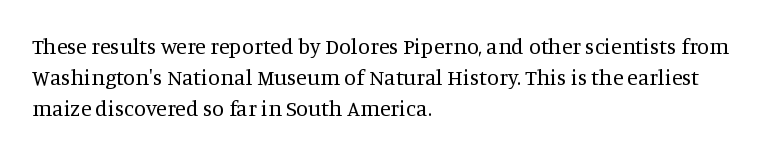
Q: Is the text bold? A: No.
Q: Is the text italic (slanted)? A: No, it is upright.
Q: Is the text underlined? A: No.
Q: How is the paragraph aligned? A: Left-aligned.
Q: Is the spacing between letters normal or unusually wide? A: Normal.
Q: Is the spacing between lines tight, normal or loose? A: Normal.
